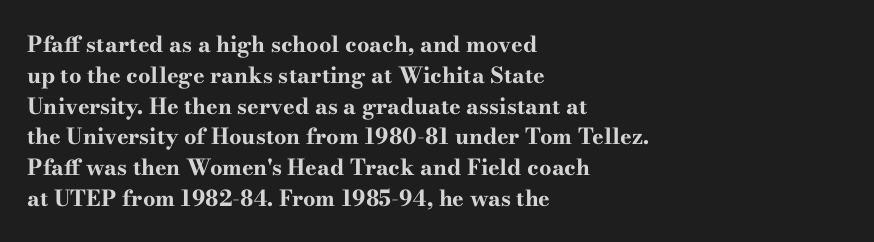
The image shows 22 px bold type, upright; set left-aligned, normal line spacing (1.4x), normal letter spacing, not underlined.
